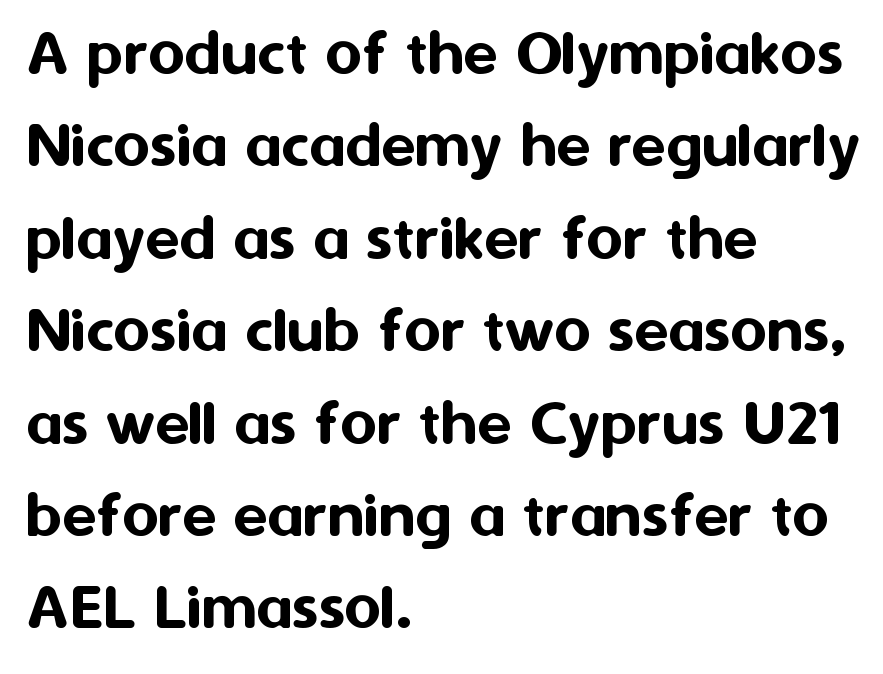
The image shows 70 px sans-serif type, upright; set left-aligned, normal line spacing (1.32x), normal letter spacing, not underlined; medium stroke contrast and a medium x-height.
